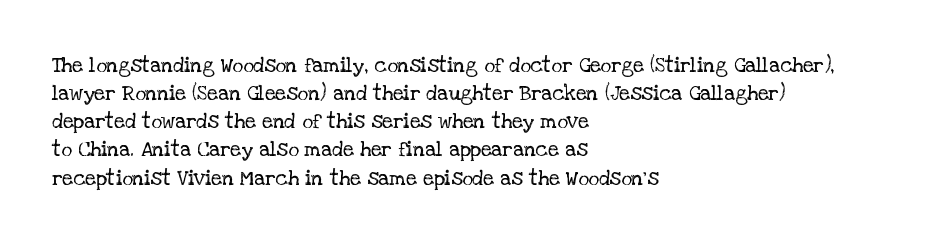
The image shows 21 px text type, upright; set left-aligned, normal line spacing (1.34x), normal letter spacing, not underlined.
